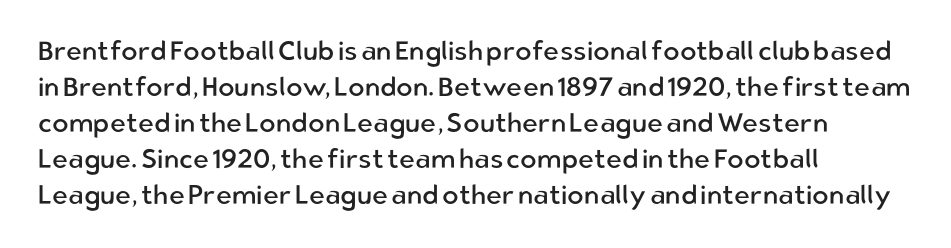
The image shows 27 px text type, upright; set left-aligned, normal line spacing (1.33x), normal letter spacing, not underlined.
